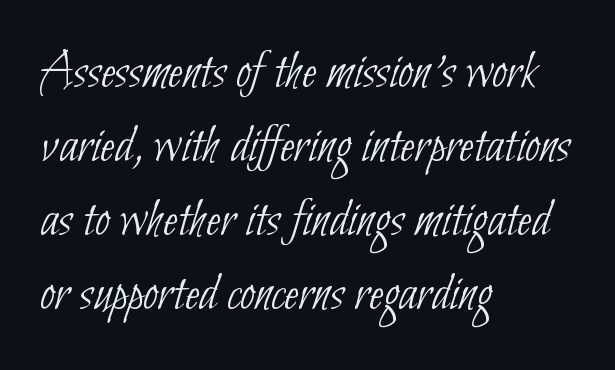
{"serif": "no", "bold": "no", "weight": "thin", "width": "condensed", "stroke_contrast": "low", "x_height": "small", "monospaced": "no", "underline": "no", "align": "left", "line_spacing": "normal", "line_spacing_ratio": 1.37, "letter_spacing": "normal", "letter_spacing_em": 0.0, "glyph_px": 54}
